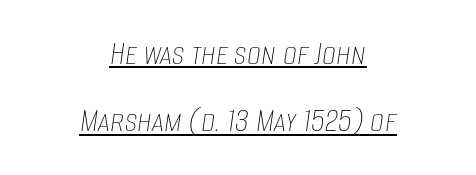
{"italic": "yes", "lean": "right", "slant_degrees": 8, "bold": "no", "weight": "thin", "width": "condensed", "stroke_contrast": "low", "x_height": "large", "monospaced": "no", "underline": "yes", "align": "center", "line_spacing": "loose", "line_spacing_ratio": 1.92, "letter_spacing": "normal", "letter_spacing_em": 0.0, "glyph_px": 35}
